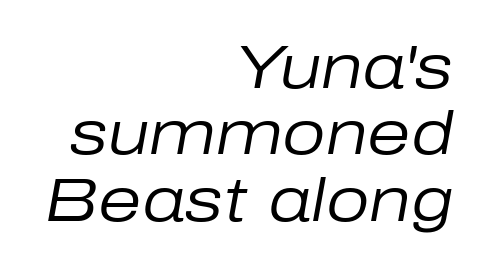
Q: Is the text bold? A: No.
Q: Is the text italic (slanted)? A: Yes, it leans right by about 10 degrees.
Q: Is the text underlined? A: No.
Q: How is the paragraph aligned? A: Right-aligned.
Q: Is the spacing between letters normal or unusually wide? A: Normal.
Q: Is the spacing between lines tight, normal or loose? A: Tight.
Q: Width (condensed, normal, or wide)? A: Normal.
Q: Stroke contrast? A: Low.
Q: x-height? A: Medium.
Q: Monospaced? A: No.
